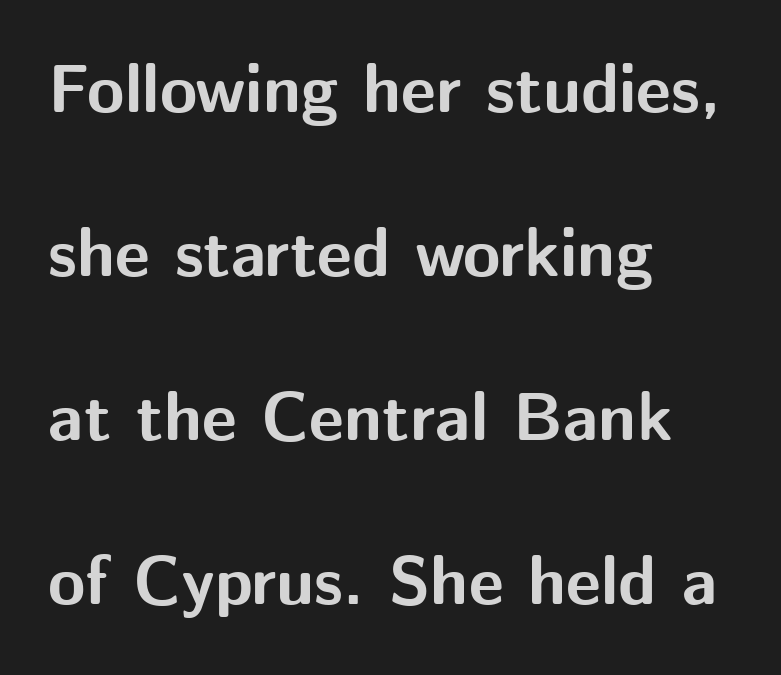
Every row of glyphs begins at an identical x-position on the left. The line texture is even and compact thanks to regular tracking. Looks like regular typesetting: each glyph gets only the width it needs. One glance says open: line gaps are wider than usual.
